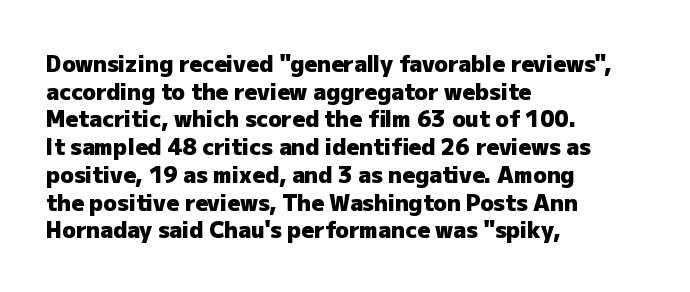
The image shows 22 px bold type, upright; set left-aligned, normal line spacing (1.26x), normal letter spacing, not underlined.
